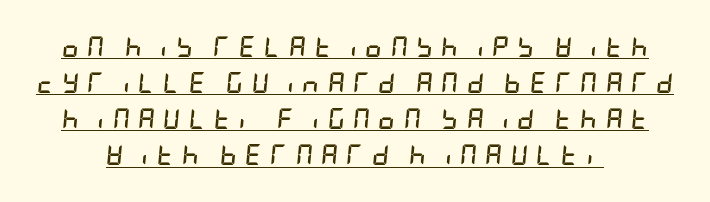
The image shows 21 px bold type, italic (leaning right); set line spacing 1.72x, unusually wide letter spacing (+0.39 em), underlined.
